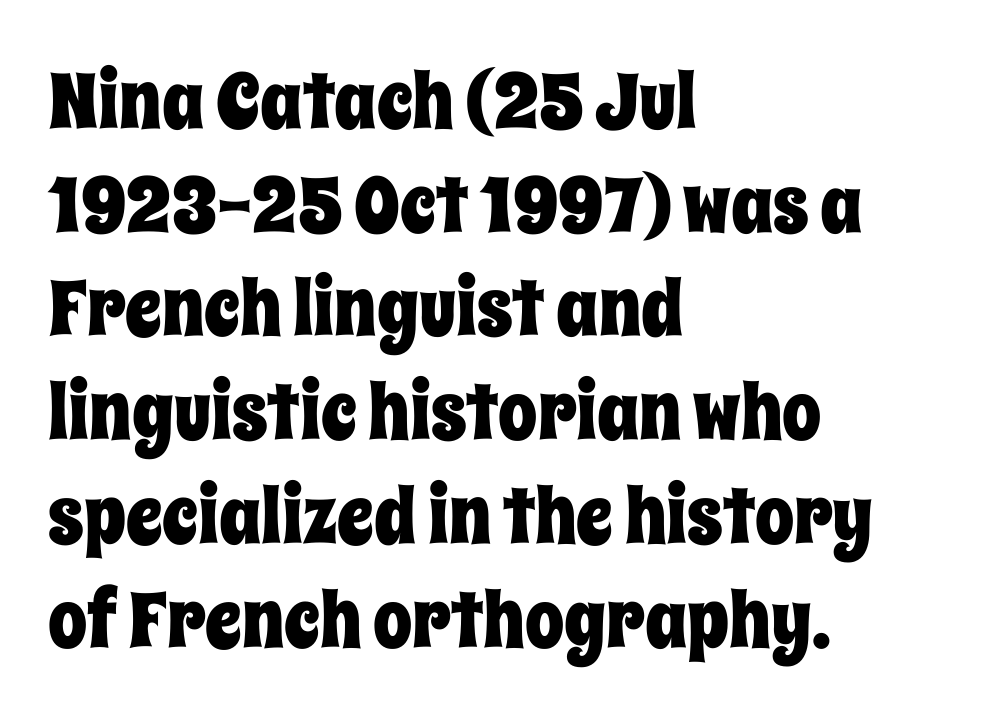
{"italic": "no", "width": "condensed", "stroke_contrast": "low", "x_height": "large", "monospaced": "no", "underline": "no", "align": "left", "line_spacing": "normal", "line_spacing_ratio": 1.33, "letter_spacing": "normal", "letter_spacing_em": 0.0, "glyph_px": 78}
